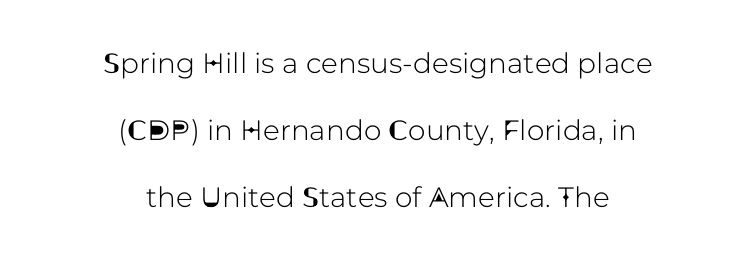
The image shows 28 px sans-serif type, upright; set centered, loose line spacing (2.4x), normal letter spacing, not underlined; low stroke contrast and a medium x-height.
